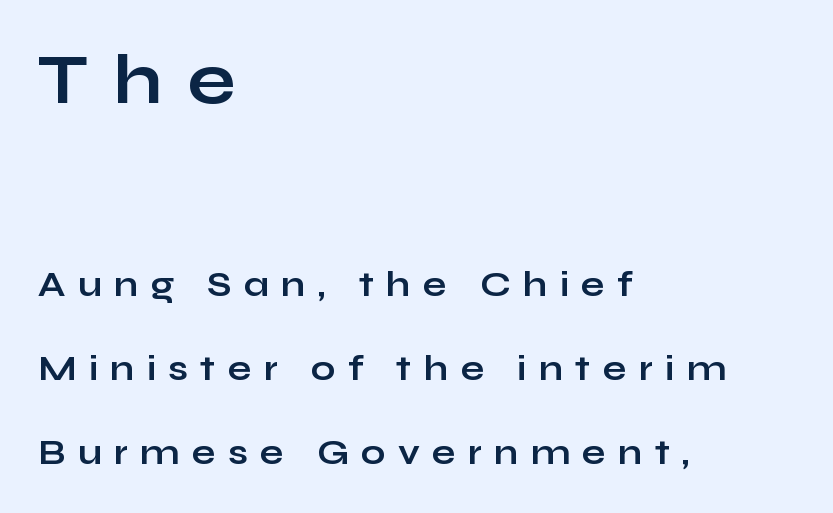
{"serif": "no", "italic": "no", "bold": "yes", "weight": "bold", "width": "wide", "stroke_contrast": "low", "x_height": "medium", "monospaced": "no", "underline": "no", "align": "left", "line_spacing": "loose", "line_spacing_ratio": 2.41, "letter_spacing": "wide", "letter_spacing_em": 0.35, "larger_block": "first", "size_ratio": 2.0, "glyph_px": 70}
